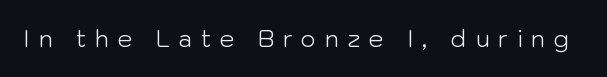
The image shows 23 px text type, upright; set unusually wide letter spacing (+0.38 em), not underlined.
